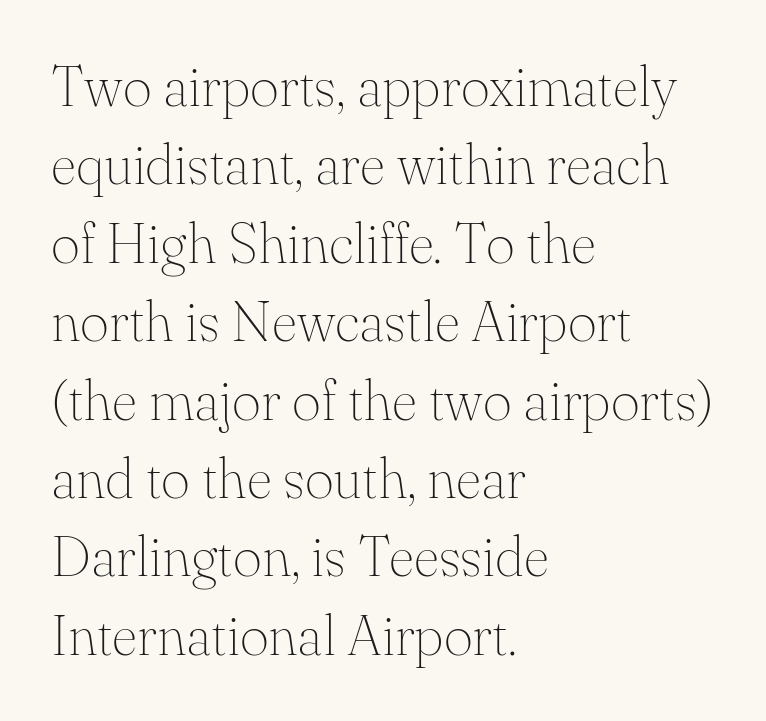
Q: Is the text bold? A: No.
Q: Is the text italic (slanted)? A: No, it is upright.
Q: Is the typeface a serif or a sans-serif typeface? A: Serif.
Q: Is the text underlined? A: No.
Q: How is the paragraph aligned? A: Left-aligned.
Q: Is the spacing between letters normal or unusually wide? A: Normal.
Q: Is the spacing between lines tight, normal or loose? A: Normal.
Q: Width (condensed, normal, or wide)? A: Normal.
Q: Stroke contrast? A: Medium.
Q: x-height? A: Small.
Q: Monospaced? A: No.
